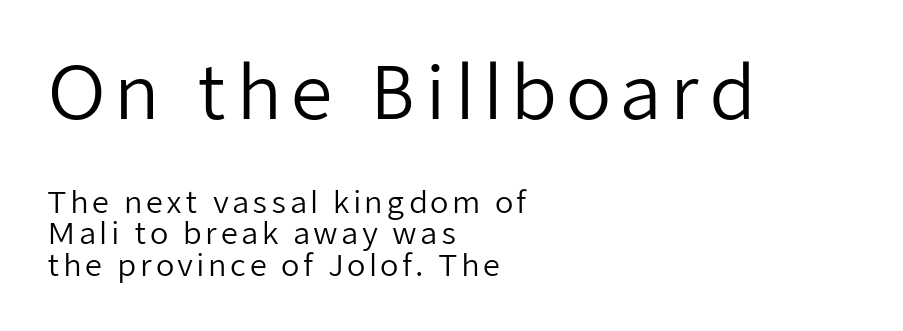
The image shows 74 px regular-weight sans-serif type, upright; set left-aligned, tight line spacing (1.05x), not underlined; the first (top) block is 2.47x larger; low stroke contrast and a medium x-height.
